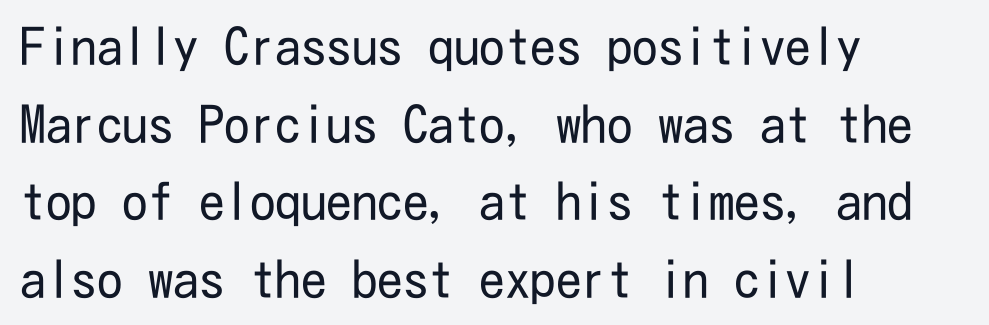
A typesetter would label this face a sans. These lines stack with their left ends in a neat column. Short note: letters normally spaced. The zone under the glyphs is completely vacant. Quick note: interline space is typical. The weight tops out at a normal text grade.
